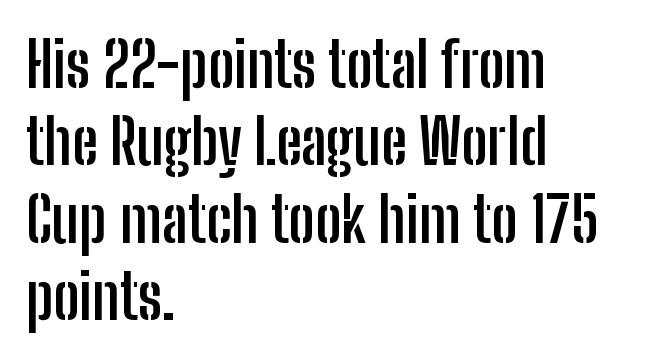
The image shows 63 px semibold, condensed sans-serif type, upright; set left-aligned, line spacing 1.23x, normal letter spacing, not underlined; low stroke contrast and a medium x-height.
